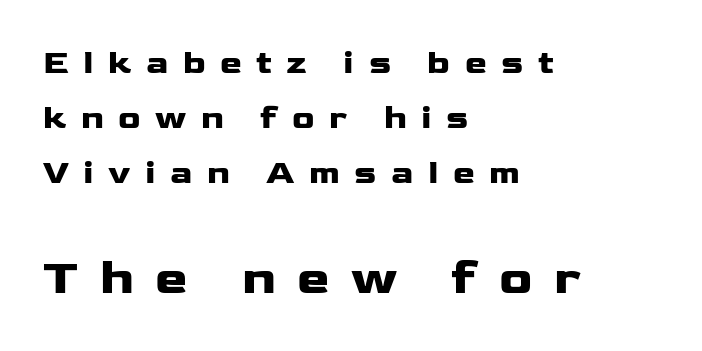
The image shows 49 px heavy, wide sans-serif type, upright; set left-aligned, normal line spacing (1.67x), unusually wide letter spacing (+0.44 em), not underlined; the second (bottom) block is 1.48x larger; low stroke contrast and a medium x-height.
